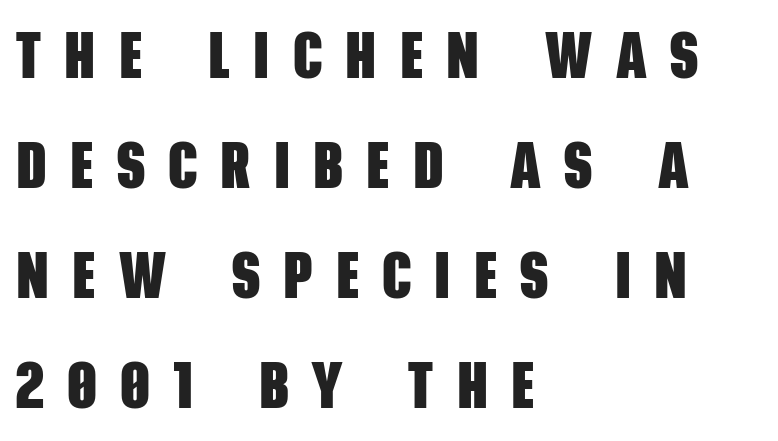
Typographically, this falls in the sans-serif category. The designer left line spacing at the default. I'd describe the lettering as bold — thick and assertive. The setting favours the left margin, as ordinary paragraphs usually do. The horizontal fit of the characters is loose and conspicuously gappy. A typesetter would call this proportional, since set widths differ per character.
